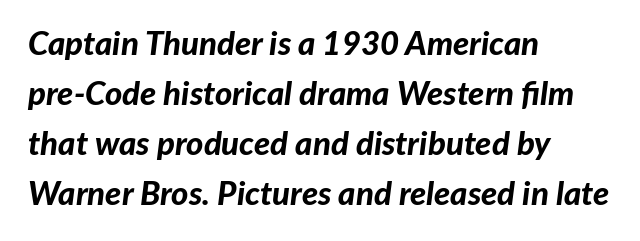
The image shows 33 px bold type, italic (leaning right); set left-aligned, normal line spacing (1.52x), normal letter spacing, not underlined; low stroke contrast and a medium x-height.
